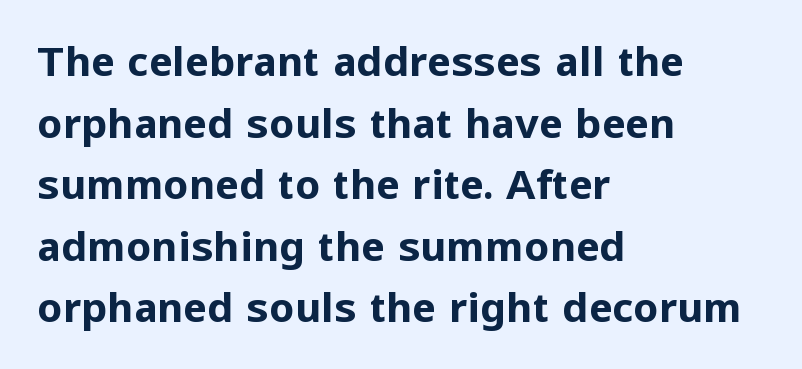
Q: Is the text bold? A: Yes.
Q: Is the text italic (slanted)? A: No, it is upright.
Q: Is the typeface a serif or a sans-serif typeface? A: Sans-serif.
Q: Is the text underlined? A: No.
Q: How is the paragraph aligned? A: Left-aligned.
Q: Is the spacing between letters normal or unusually wide? A: Normal.
Q: Is the spacing between lines tight, normal or loose? A: Normal.
Q: Width (condensed, normal, or wide)? A: Normal.
Q: Stroke contrast? A: Low.
Q: x-height? A: Medium.
Q: Monospaced? A: No.
